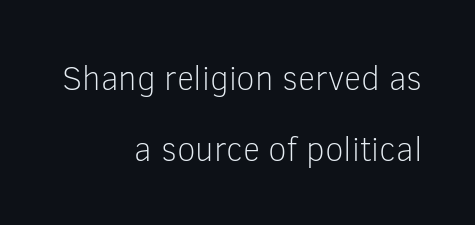
The image shows 34 px light sans-serif type, upright; set right-aligned, loose line spacing (2.1x), normal letter spacing, not underlined; low stroke contrast and a medium x-height.
